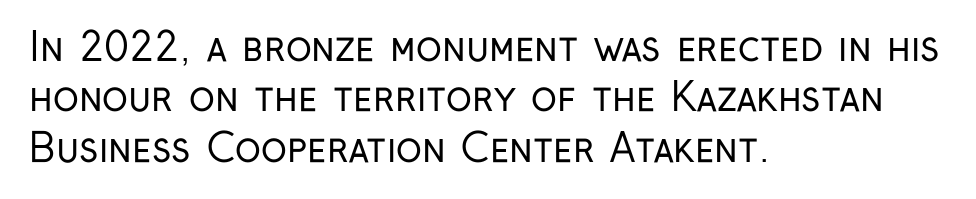
{"serif": "no", "italic": "no", "bold": "no", "weight": "regular", "width": "condensed", "stroke_contrast": "low", "x_height": "medium", "monospaced": "no", "underline": "no", "align": "left", "line_spacing": "normal", "line_spacing_ratio": 1.29, "letter_spacing": "normal", "letter_spacing_em": 0.0, "glyph_px": 39}
